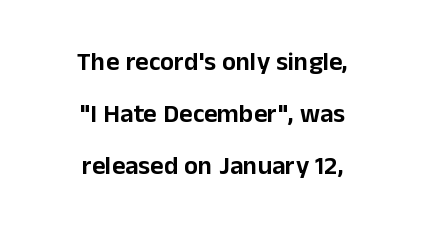
The image shows 26 px text type, upright; set centered, loose line spacing (2.0x), normal letter spacing, not underlined.
